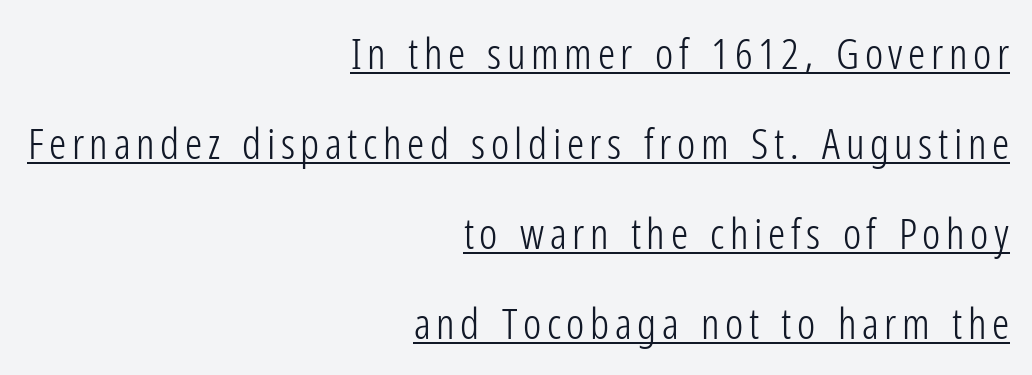
The image shows 43 px light, condensed sans-serif type, upright; set right-aligned, loose line spacing (2.09x), underlined; low stroke contrast and a medium x-height.
